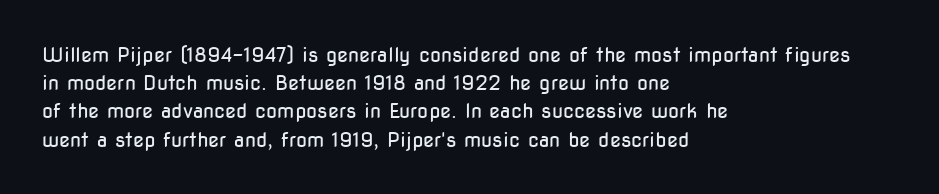
{"italic": "no", "bold": "no", "underline": "no", "align": "left", "line_spacing": "normal", "line_spacing_ratio": 1.41, "letter_spacing": "normal", "letter_spacing_em": 0.0, "glyph_px": 20}
